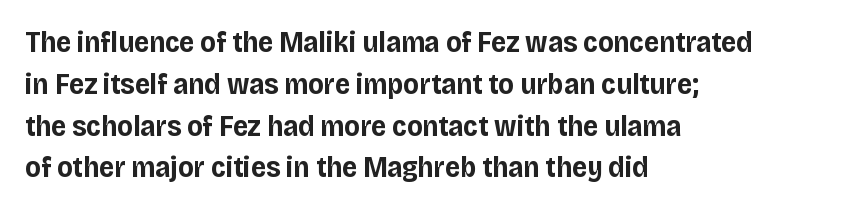
The image shows 29 px bold sans-serif type, upright; set left-aligned, normal line spacing (1.44x), normal letter spacing, not underlined; low stroke contrast and a large x-height.
